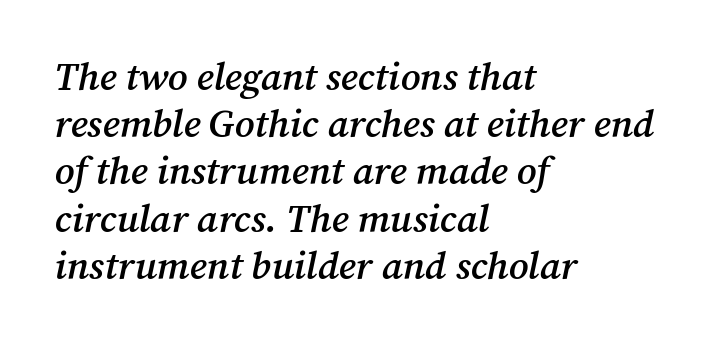
Q: Is the text bold? A: Semi-bold.
Q: Is the text italic (slanted)? A: Yes, it leans right by about 12 degrees.
Q: Is the typeface a serif or a sans-serif typeface? A: Serif.
Q: Is the text underlined? A: No.
Q: How is the paragraph aligned? A: Left-aligned.
Q: Is the spacing between letters normal or unusually wide? A: Normal.
Q: Width (condensed, normal, or wide)? A: Normal.
Q: Stroke contrast? A: Medium.
Q: x-height? A: Medium.
Q: Monospaced? A: No.
